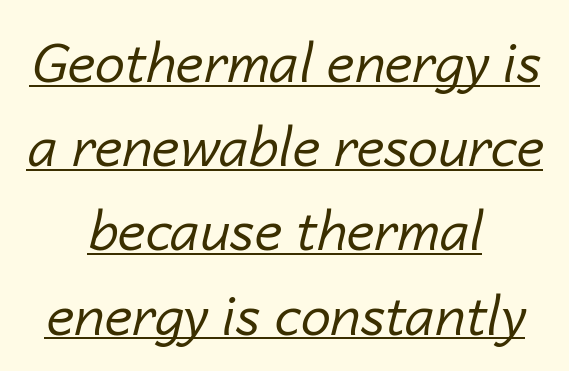
The image shows 54 px regular-weight type, italic (leaning right); set centered, normal line spacing (1.56x), normal letter spacing, underlined; low stroke contrast and a medium x-height.
